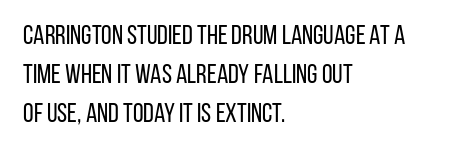
Nothing heavy about these letters — not bold at all. The block of text has a typical density, with ordinary space between rows. Posture: straight, roman, zero tilt. Quick note: underline off. The letterforms sit shoulder to shoulder at normal distance.
